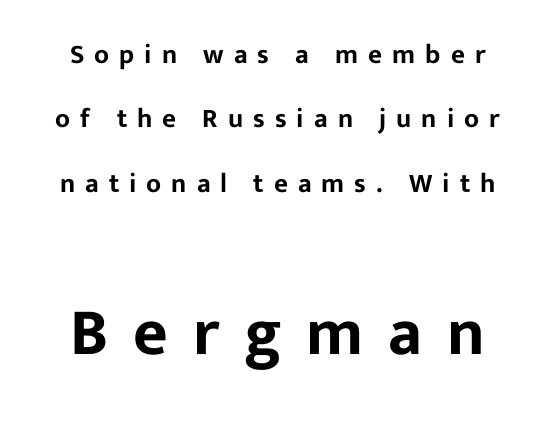
Think of a printed novel: that variable character pitch is what you see here. If you squint, the bottom block still reads clearly — it's the larger of the two. Look at the tracking — it's clearly loosened, letters drifting apart. These lines were composed using upright roman letters. Bare-footed words on every line. Notice how the passage keeps no hard edge, just a central spine.
